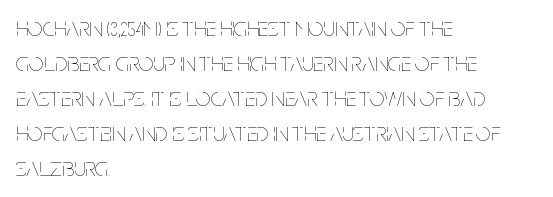
{"italic": "no", "bold": "no", "underline": "no", "align": "left", "line_spacing": "normal", "line_spacing_ratio": 1.35, "letter_spacing": "normal", "letter_spacing_em": 0.0, "glyph_px": 26}
